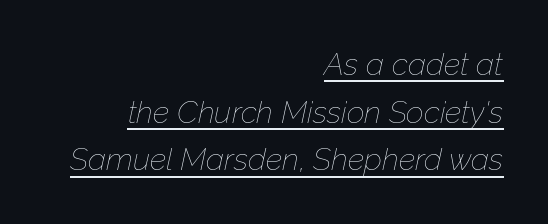
The image shows 31 px thin type, italic (leaning right); set right-aligned, normal line spacing (1.54x), normal letter spacing, underlined; low stroke contrast and a medium x-height.
